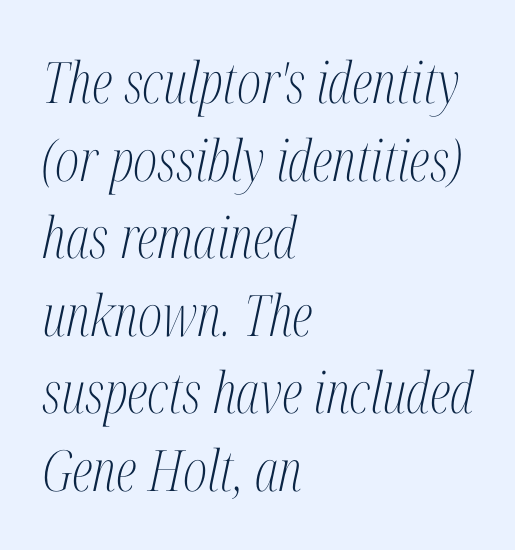
{"serif": "yes", "italic": "yes", "lean": "right", "slant_degrees": 12, "bold": "no", "weight": "light", "width": "condensed", "stroke_contrast": "medium", "x_height": "medium", "monospaced": "no", "underline": "no", "align": "left", "line_spacing": "normal", "line_spacing_ratio": 1.36, "letter_spacing": "normal", "letter_spacing_em": 0.0, "glyph_px": 57}
